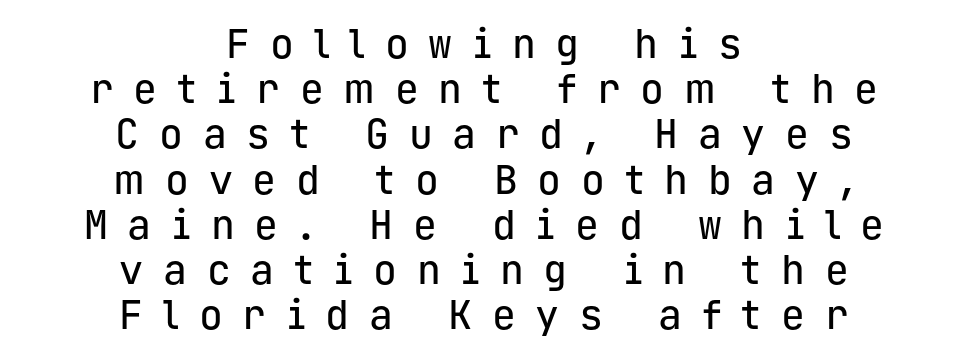
The text was rendered using a sans face with plain stroke endings. Line spacing here is tight. The rendering inserts visible extra space after every character. The rendering positions every line midway between the sides. Note the uniform advance width — an 'i' takes as much space as an 'm'.
